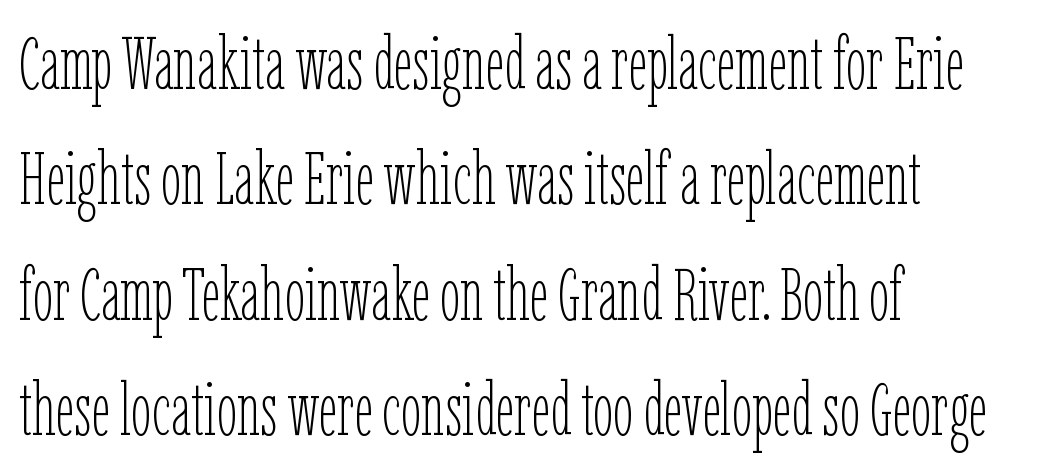
The image shows 73 px thin, condensed type, upright; set left-aligned, normal line spacing (1.58x), normal letter spacing, not underlined; low stroke contrast and a medium x-height.
